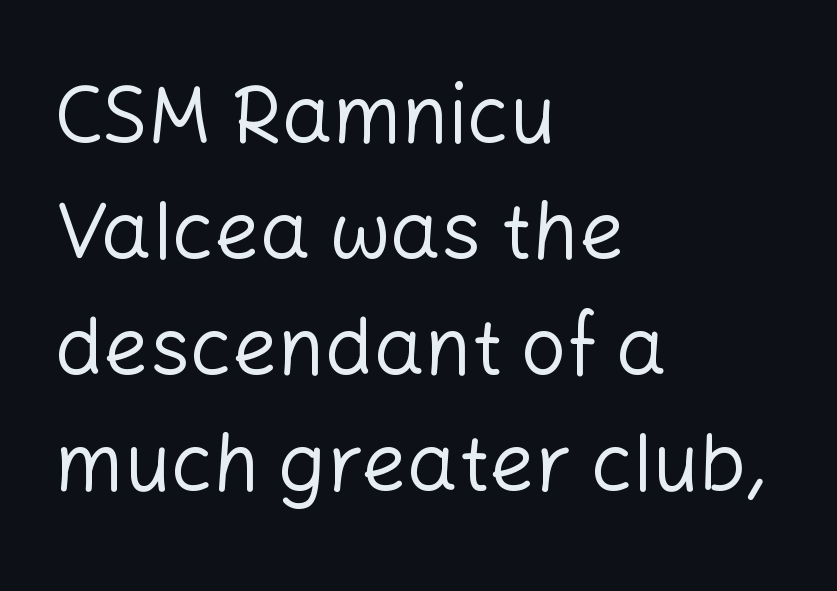
{"serif": "no", "italic": "no", "bold": "no", "weight": "regular", "width": "normal", "stroke_contrast": "low", "x_height": "medium", "monospaced": "no", "underline": "no", "align": "left", "line_spacing": "normal", "line_spacing_ratio": 1.45, "letter_spacing": "normal", "letter_spacing_em": 0.0, "glyph_px": 80}
